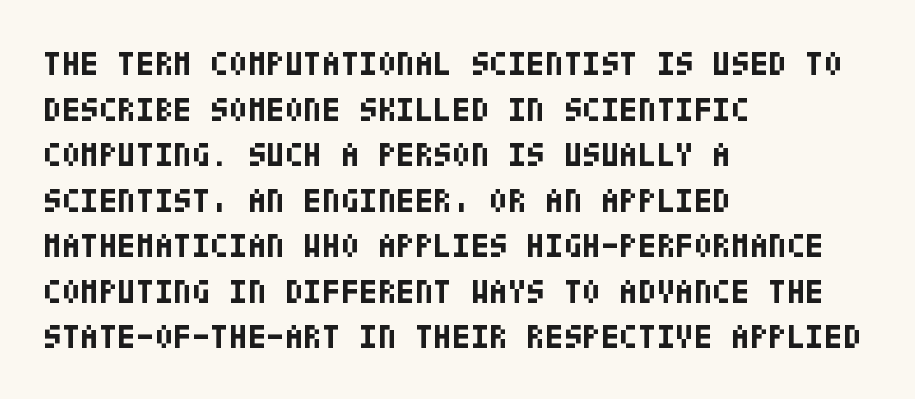
Q: Is the text bold? A: Yes.
Q: Is the text italic (slanted)? A: No, it is upright.
Q: Is the typeface a serif or a sans-serif typeface? A: Sans-serif.
Q: Is the text underlined? A: No.
Q: How is the paragraph aligned? A: Left-aligned.
Q: Is the spacing between letters normal or unusually wide? A: Normal.
Q: Is the spacing between lines tight, normal or loose? A: Normal.
Q: Width (condensed, normal, or wide)? A: Condensed.
Q: Stroke contrast? A: Low.
Q: x-height? A: Large.
